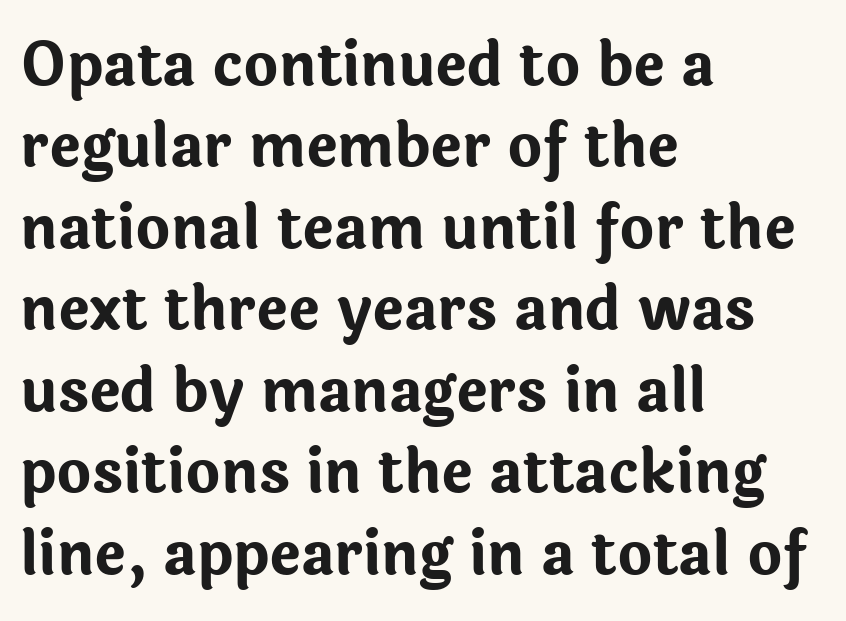
{"serif": "no", "italic": "no", "bold": "yes", "weight": "bold", "width": "normal", "stroke_contrast": "low", "x_height": "medium", "monospaced": "no", "underline": "no", "align": "left", "line_spacing": "normal", "line_spacing_ratio": 1.38, "letter_spacing": "normal", "letter_spacing_em": 0.0, "glyph_px": 59}
